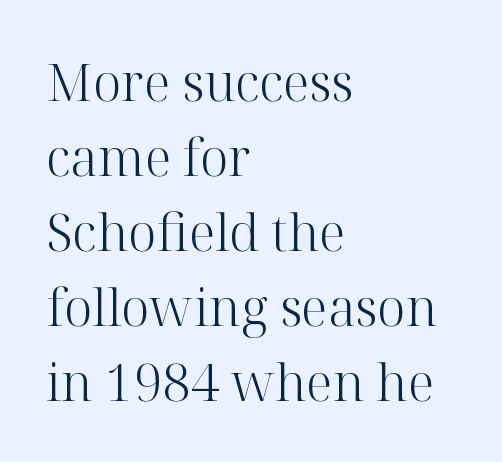
Heaviness? Minimal to ordinary, like unemphasized prose. This rendering leaves character spacing at its baseline value. Think of a printed novel: that variable character pitch is what you see here. Lines of text with bare space underneath.
